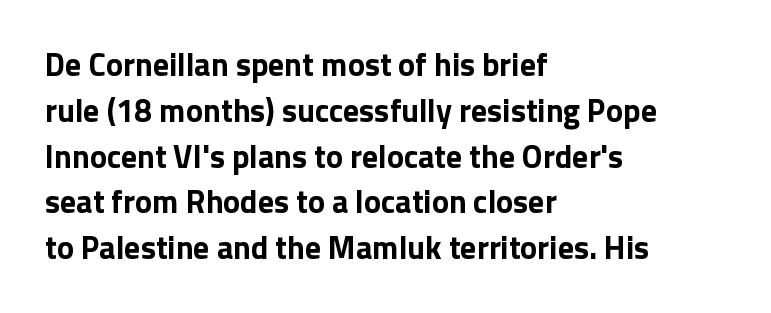
Reading down the block, your eye returns to a fixed left position each line. What stands out about the letter spacing? Nothing — it is the standard amount. The string is rendered with underlining switched off. A typesetter would mark this as roman, not italic.
